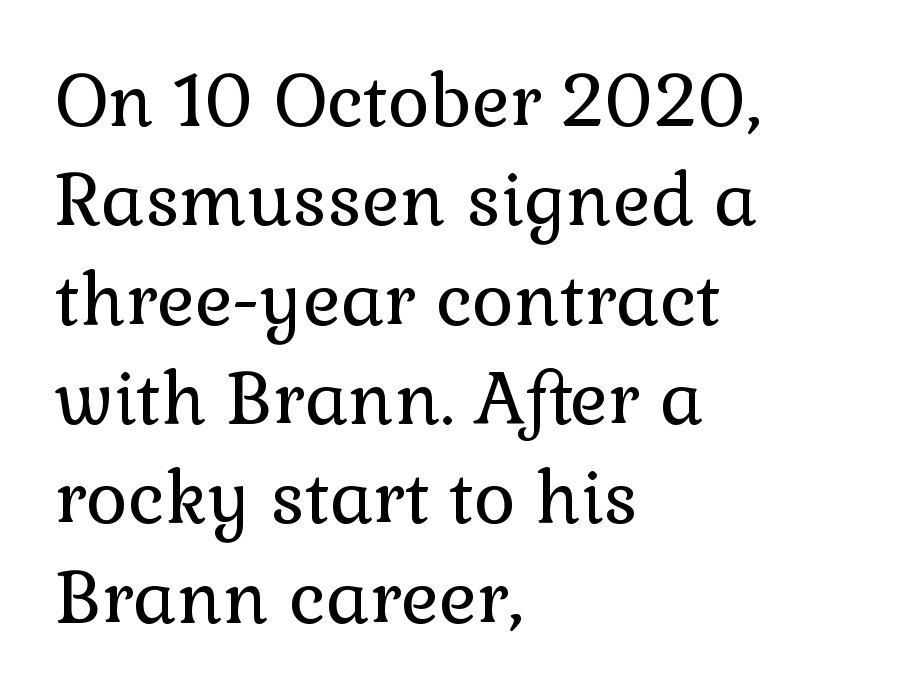
Think of a printed novel: that variable character pitch is what you see here. Typeset ragged right — the left edge is the straight one. A quiet, ordinary-to-light weight characterises the typeface. Any mark beneath the type? The region is blank. Compared with typical body copy, the letter spacing here is the same. Characters remain perfectly vertical along every line.
